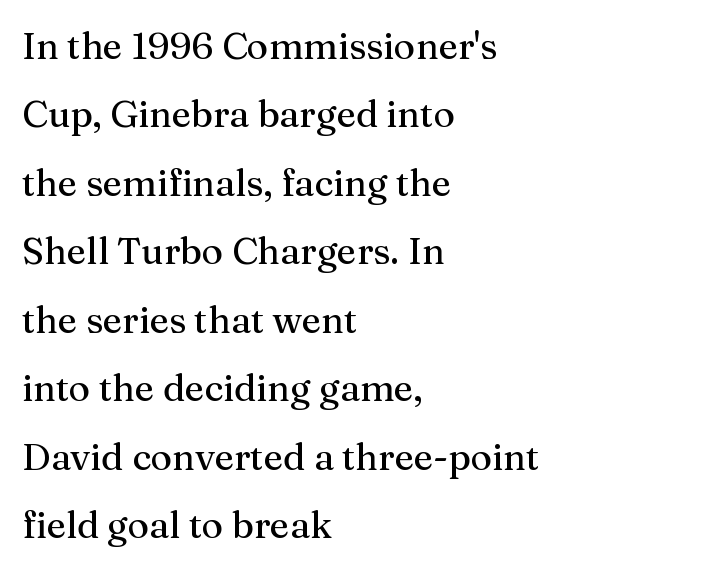
The image shows 37 px serif type, upright; set left-aligned, line spacing 1.85x, normal letter spacing, not underlined; medium stroke contrast and a medium x-height.
